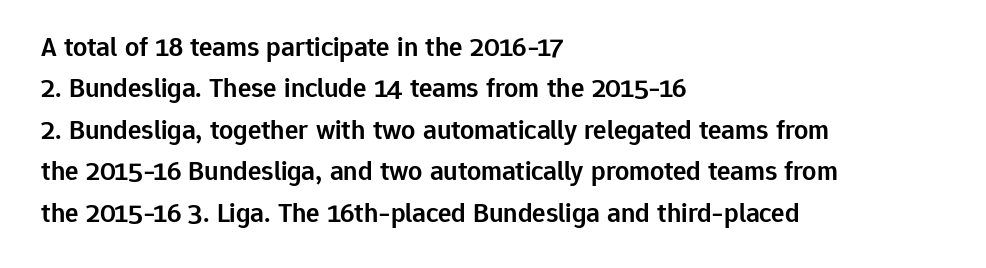
The image shows 28 px semibold sans-serif type, upright; set left-aligned, normal line spacing (1.48x), normal letter spacing, not underlined; low stroke contrast and a medium x-height.
